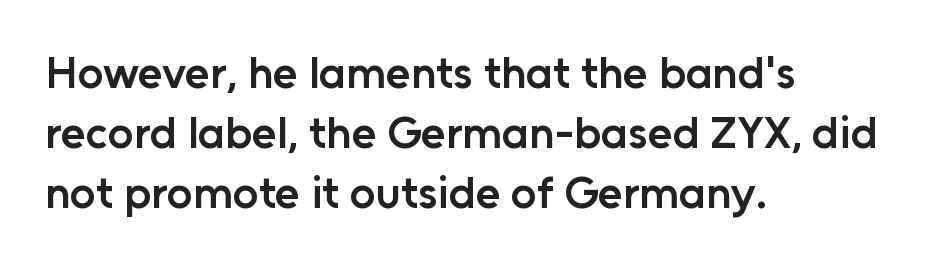
{"serif": "no", "italic": "no", "bold": "semi", "weight": "semibold", "width": "normal", "stroke_contrast": "low", "x_height": "medium", "monospaced": "no", "underline": "no", "align": "left", "line_spacing": "normal", "line_spacing_ratio": 1.33, "letter_spacing": "normal", "letter_spacing_em": 0.0, "glyph_px": 45}
